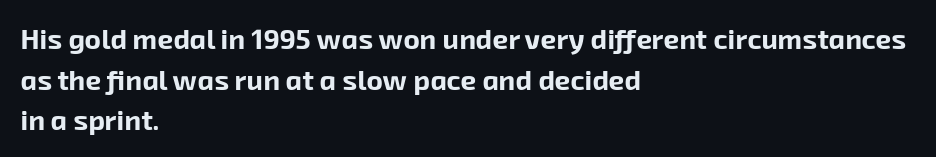
Q: Is the text bold? A: Yes.
Q: Is the typeface a serif or a sans-serif typeface? A: Sans-serif.
Q: Is the text underlined? A: No.
Q: How is the paragraph aligned? A: Left-aligned.
Q: Is the spacing between letters normal or unusually wide? A: Normal.
Q: Is the spacing between lines tight, normal or loose? A: Normal.
Q: Width (condensed, normal, or wide)? A: Normal.
Q: Stroke contrast? A: Low.
Q: x-height? A: Medium.
Q: Monospaced? A: No.
